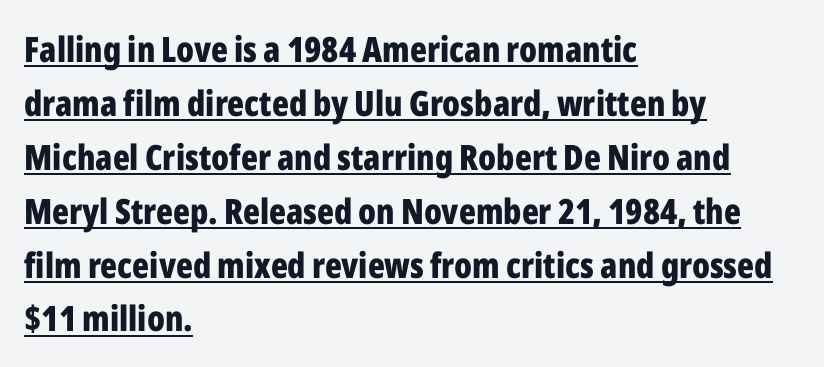
The image shows 35 px bold, condensed sans-serif type, upright; set left-aligned, normal line spacing (1.54x), normal letter spacing, underlined; low stroke contrast and a medium x-height.
